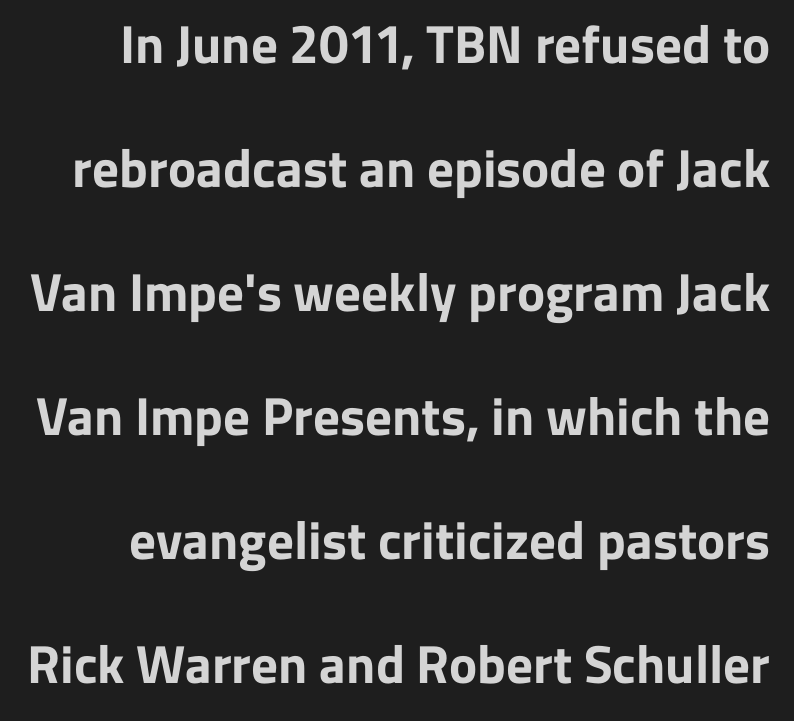
The image shows 53 px bold sans-serif type, upright; set loose line spacing (2.34x), normal letter spacing, not underlined; low stroke contrast and a medium x-height.
